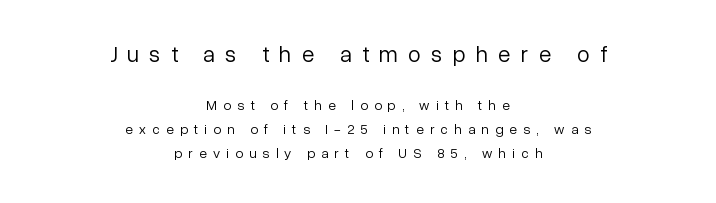
The image shows 23 px text type, upright; set centered, normal line spacing (1.7x), unusually wide letter spacing (+0.45 em), not underlined; the first (top) block is 1.64x larger.
